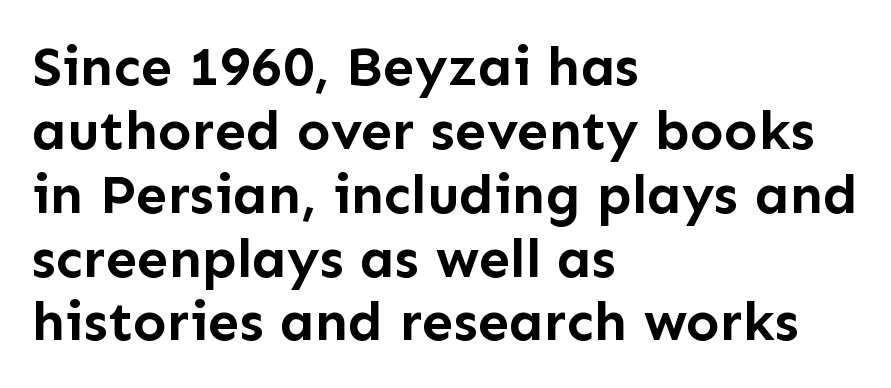
Here the glyphs are tracked normally, forming tight word shapes. A roman cut, with each character standing at attention. Clear beneath every line of the passage. A student would call this left alignment; a typographer would say flush left, rag right. Strong, thick strokes mark this as bold type. What kind of face is this? One without serifs — a sans.
